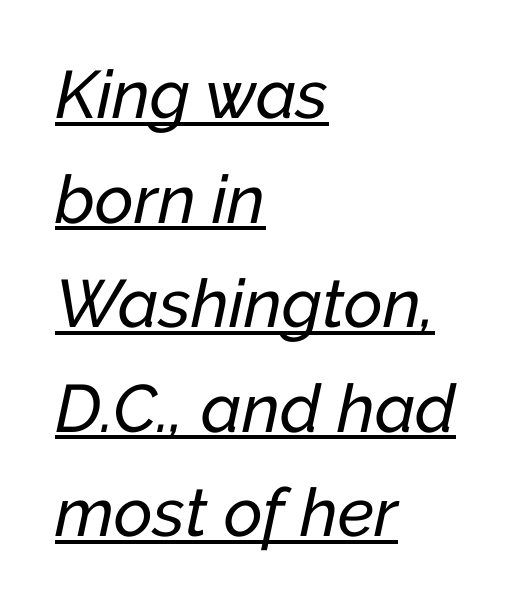
{"italic": "yes", "lean": "right", "slant_degrees": 12, "width": "normal", "stroke_contrast": "low", "x_height": "medium", "monospaced": "no", "underline": "yes", "align": "left", "line_spacing": "normal", "line_spacing_ratio": 1.56, "letter_spacing": "normal", "letter_spacing_em": 0.0, "glyph_px": 67}
